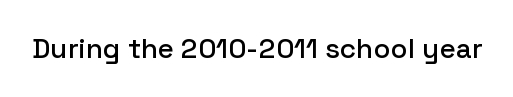
{"serif": "no", "italic": "no", "width": "normal", "stroke_contrast": "low", "x_height": "medium", "monospaced": "no", "underline": "no", "letter_spacing": "normal", "letter_spacing_em": 0.0, "glyph_px": 28}
